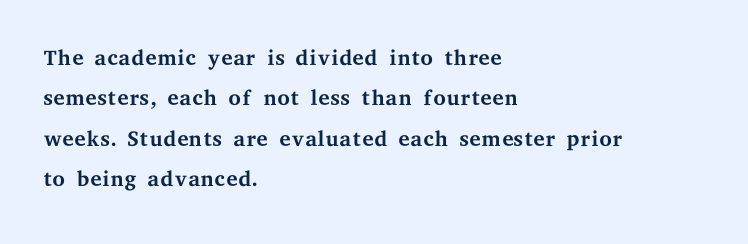
{"serif": "yes", "italic": "no", "bold": "no", "weight": "regular", "width": "wide", "stroke_contrast": "medium", "x_height": "medium", "monospaced": "no", "underline": "no", "align": "left", "line_spacing": "normal", "line_spacing_ratio": 1.26, "letter_spacing": "normal", "letter_spacing_em": 0.0, "glyph_px": 32}
